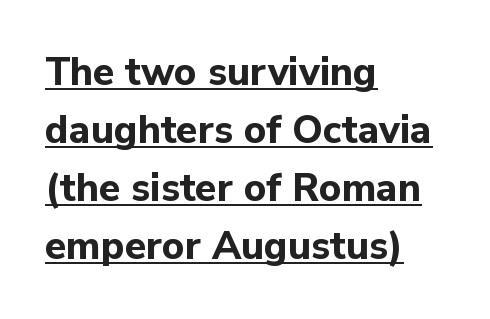
The image shows 39 px bold sans-serif type, upright; set left-aligned, normal line spacing (1.49x), normal letter spacing, underlined; low stroke contrast and a medium x-height.
